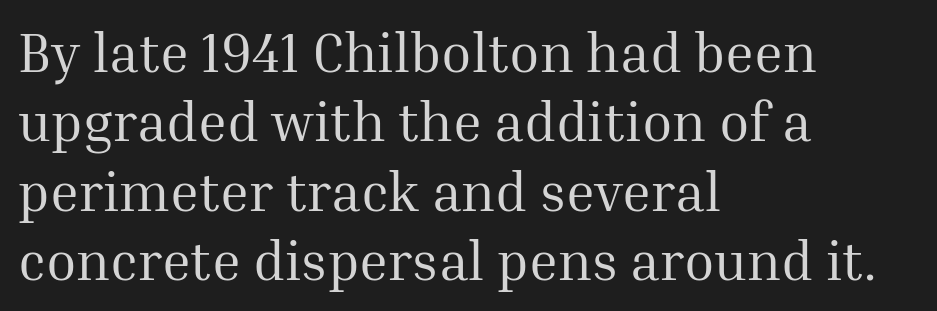
{"serif": "yes", "italic": "no", "bold": "no", "weight": "regular", "width": "normal", "stroke_contrast": "medium", "x_height": "medium", "monospaced": "no", "underline": "no", "align": "left", "line_spacing": "normal", "line_spacing_ratio": 1.26, "letter_spacing": "normal", "letter_spacing_em": 0.0, "glyph_px": 55}
